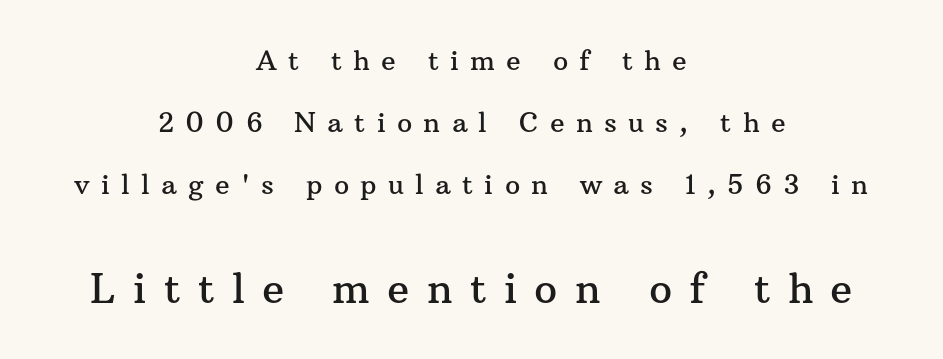
Successive baselines arrive slowly, with a big drop between each. This sample has the flowing, uneven cadence of proportional lettering. How are the letters spaced? Widely, with obvious added tracking. The second block has been scaled up relative to the first. Layout note: lines centered. Regarding serifs, this sample has them.
